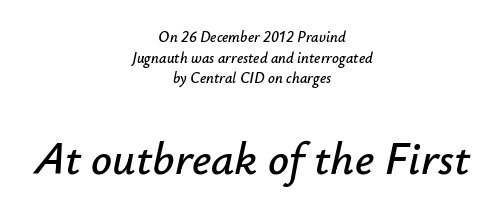
Q: Is the text italic (slanted)? A: Yes, it leans right by about 12 degrees.
Q: Is the text underlined? A: No.
Q: How is the paragraph aligned? A: Centered.
Q: Is the spacing between letters normal or unusually wide? A: Normal.
Q: Is the spacing between lines tight, normal or loose? A: Normal.
Q: Which block of text is set in a larger size, the first (top) or the second (bottom)? A: The second (bottom) one.
Q: Width (condensed, normal, or wide)? A: Normal.
Q: Stroke contrast? A: Low.
Q: x-height? A: Small.
Q: Monospaced? A: No.
